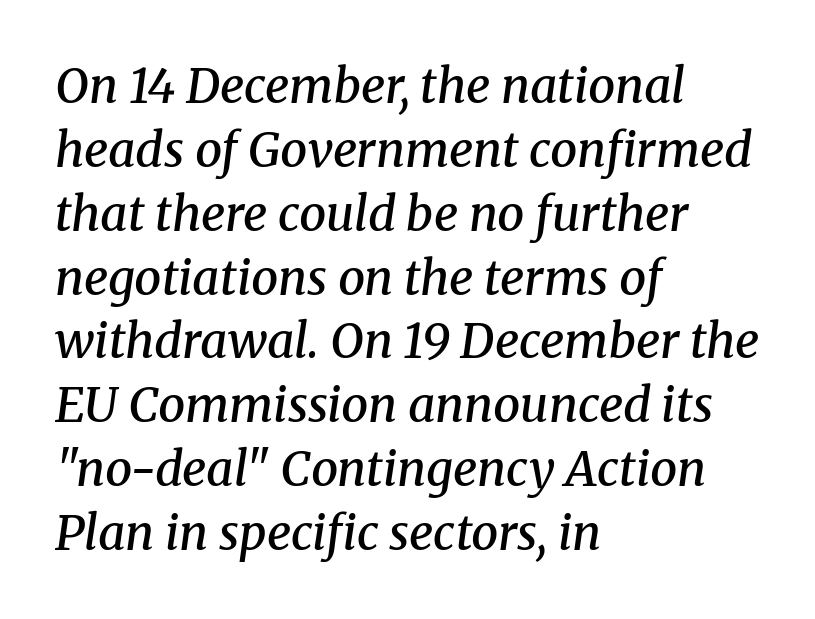
{"serif": "yes", "italic": "yes", "lean": "right", "slant_degrees": 8, "bold": "semi", "weight": "semibold", "width": "normal", "stroke_contrast": "medium", "x_height": "medium", "monospaced": "no", "underline": "no", "align": "left", "line_spacing": "normal", "line_spacing_ratio": 1.33, "letter_spacing": "normal", "letter_spacing_em": 0.0, "glyph_px": 48}
